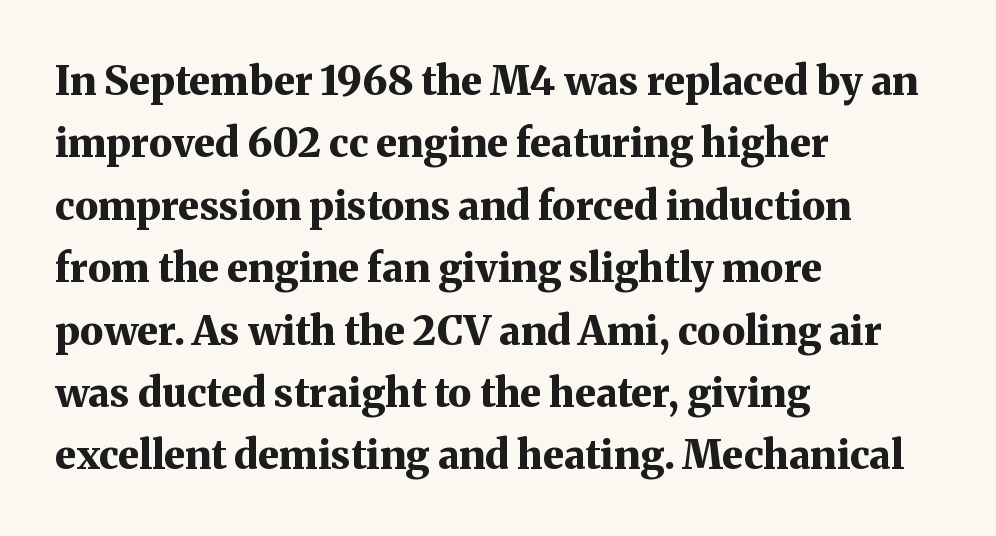
The image shows 40 px bold serif type, upright; set left-aligned, normal line spacing (1.56x), normal letter spacing, not underlined; medium stroke contrast and a medium x-height.
